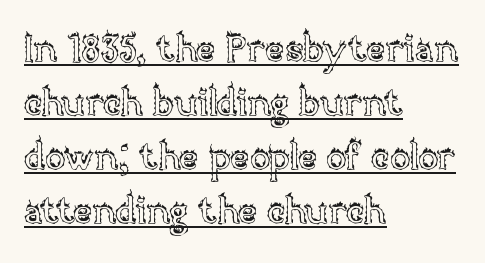
Q: Is the text italic (slanted)? A: No, it is upright.
Q: Is the text underlined? A: Yes.
Q: How is the paragraph aligned? A: Left-aligned.
Q: Is the spacing between letters normal or unusually wide? A: Normal.
Q: Is the spacing between lines tight, normal or loose? A: Normal.
Q: Width (condensed, normal, or wide)? A: Normal.
Q: x-height? A: Large.
Q: Monospaced? A: No.
